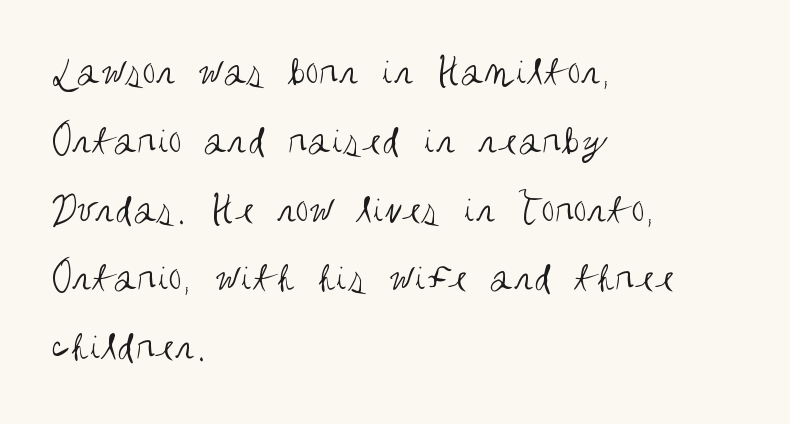
The image shows 43 px regular-weight, condensed sans-serif type; set left-aligned, normal line spacing (1.6x), normal letter spacing, not underlined; medium stroke contrast and a large x-height.
